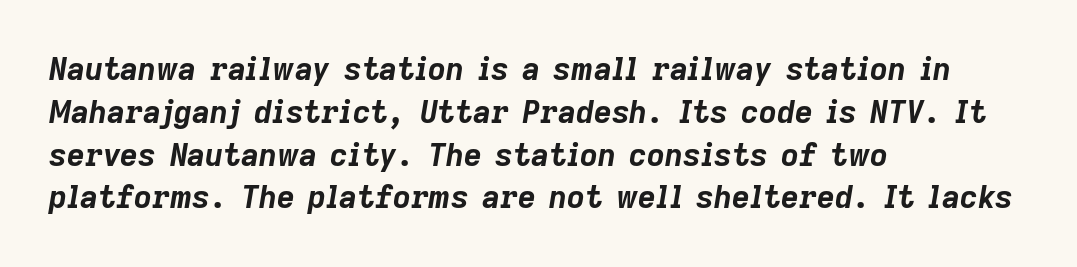
The image shows 31 px bold type, italic (leaning right); set left-aligned, normal line spacing (1.38x), normal letter spacing, not underlined; low stroke contrast and a medium x-height.
